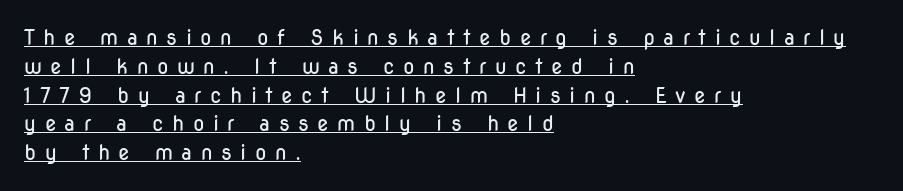
The image shows 21 px text type, upright; set left-aligned, normal line spacing (1.37x), unusually wide letter spacing (+0.4 em), underlined.
